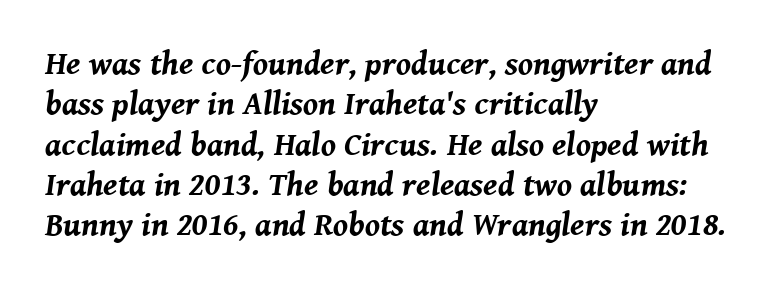
{"italic": "yes", "lean": "right", "slant_degrees": 8, "bold": "yes", "weight": "bold", "width": "normal", "stroke_contrast": "medium", "x_height": "medium", "monospaced": "no", "underline": "no", "align": "left", "line_spacing_ratio": 1.22, "letter_spacing": "normal", "letter_spacing_em": 0.0, "glyph_px": 33}
